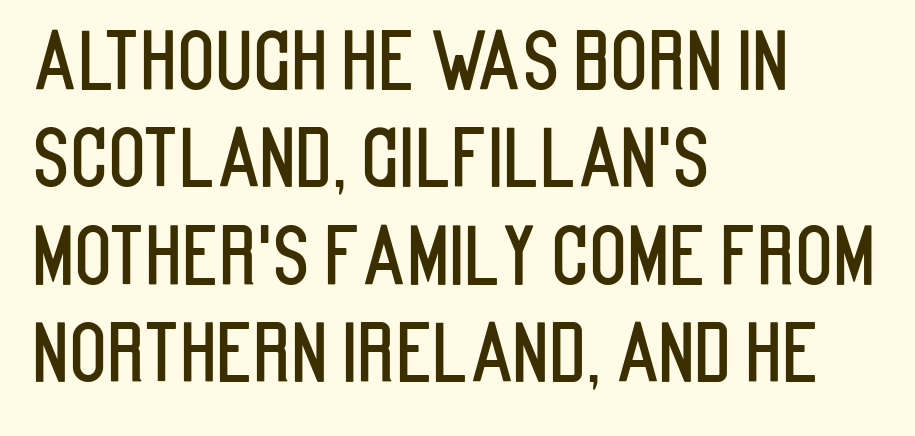
The image shows 78 px condensed sans-serif type, upright; set left-aligned, normal line spacing (1.25x), normal letter spacing, not underlined; low stroke contrast and a large x-height.
